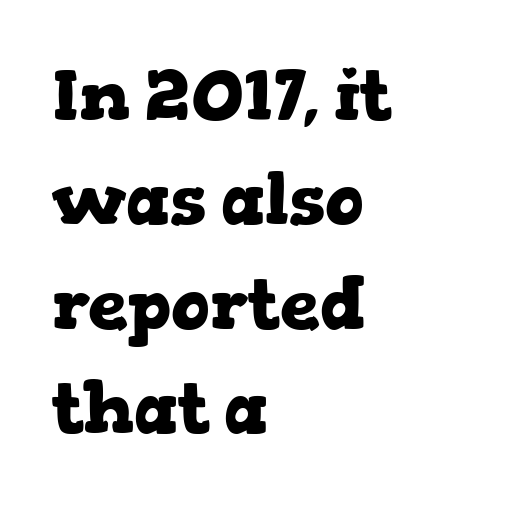
The image shows 71 px heavy, wide serif type, upright; set left-aligned, normal line spacing (1.47x), normal letter spacing, not underlined; low stroke contrast and a medium x-height.
